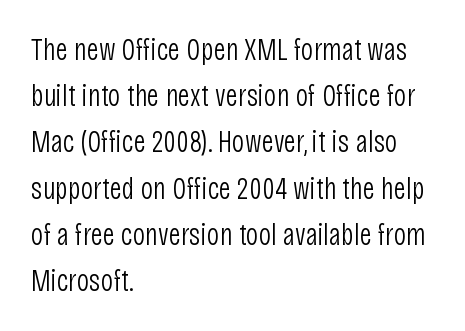
{"serif": "no", "italic": "no", "bold": "no", "weight": "light", "width": "condensed", "stroke_contrast": "low", "x_height": "large", "monospaced": "no", "underline": "no", "align": "left", "line_spacing": "normal", "line_spacing_ratio": 1.49, "letter_spacing": "normal", "letter_spacing_em": 0.0, "glyph_px": 31}
